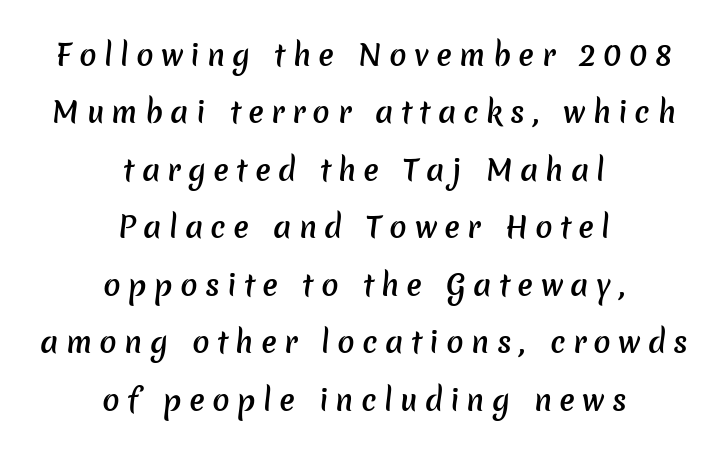
The image shows 29 px semibold sans-serif type; set centered, loose line spacing (1.98x), unusually wide letter spacing (+0.25 em), not underlined; low stroke contrast and a medium x-height.
